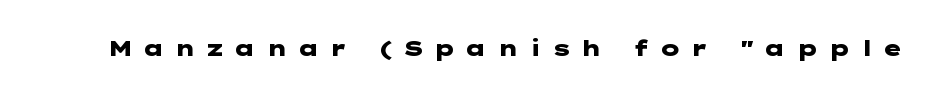
Q: Is the text bold? A: Yes.
Q: Is the text italic (slanted)? A: No, it is upright.
Q: Is the text underlined? A: No.
Q: Is the spacing between letters normal or unusually wide? A: Unusually wide.
